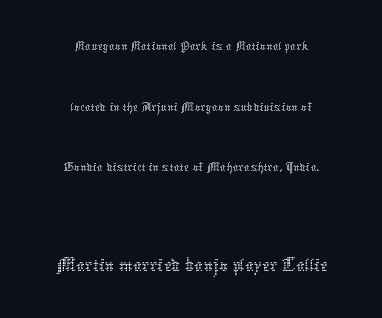
Q: Is the text bold? A: No.
Q: Is the text italic (slanted)? A: No, it is upright.
Q: Is the text underlined? A: No.
Q: How is the paragraph aligned? A: Centered.
Q: Is the spacing between letters normal or unusually wide? A: Normal.
Q: Is the spacing between lines tight, normal or loose? A: Loose.
Q: Which block of text is set in a larger size, the first (top) or the second (bottom)? A: The second (bottom) one.
Q: Width (condensed, normal, or wide)? A: Normal.
Q: Stroke contrast? A: Low.
Q: x-height? A: Medium.
Q: Monospaced? A: No.
